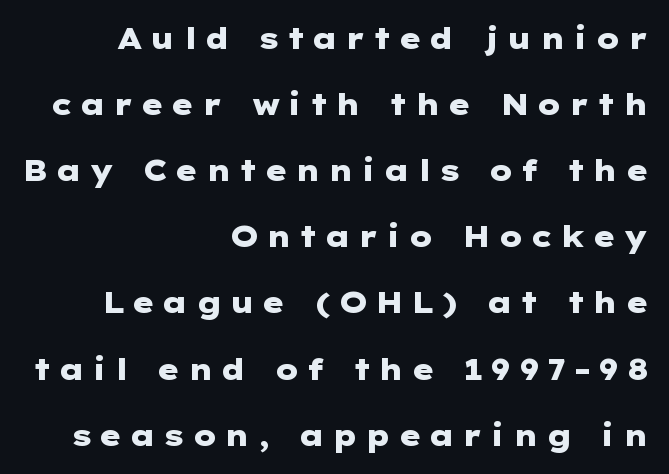
The tracking reads as deliberately expanded to a designer's eye. Typesetter's note: full bold, strokes at maximum text heaviness. Serifs: no, the terminals of the letterforms are clean. Every row of glyphs terminates at an identical x-position on the right. Has an underline been added? It has not. Interline gaps are noticeably wide in this sample.
